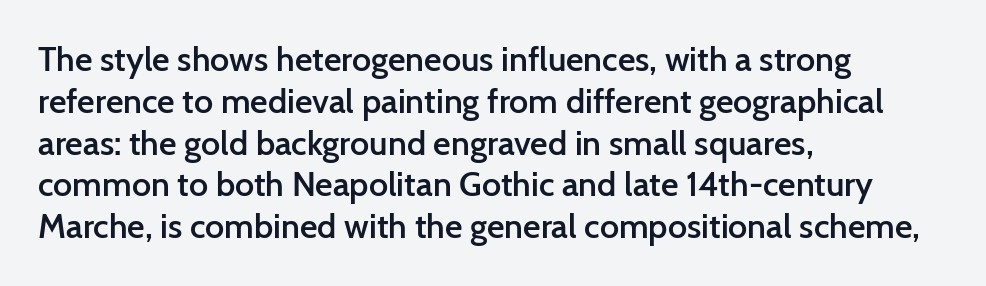
Each letter keeps its own natural width here, so spacing adapts to shape. The typesetting leans somewhat heavy: a semibold. You can tell from the bare stems that sans-serif type was used. Teacher's note: observe the even left margin — that is flush-left alignment. The space beneath each line is pristine and unruled. The type sits square on the baseline with zero lean.
